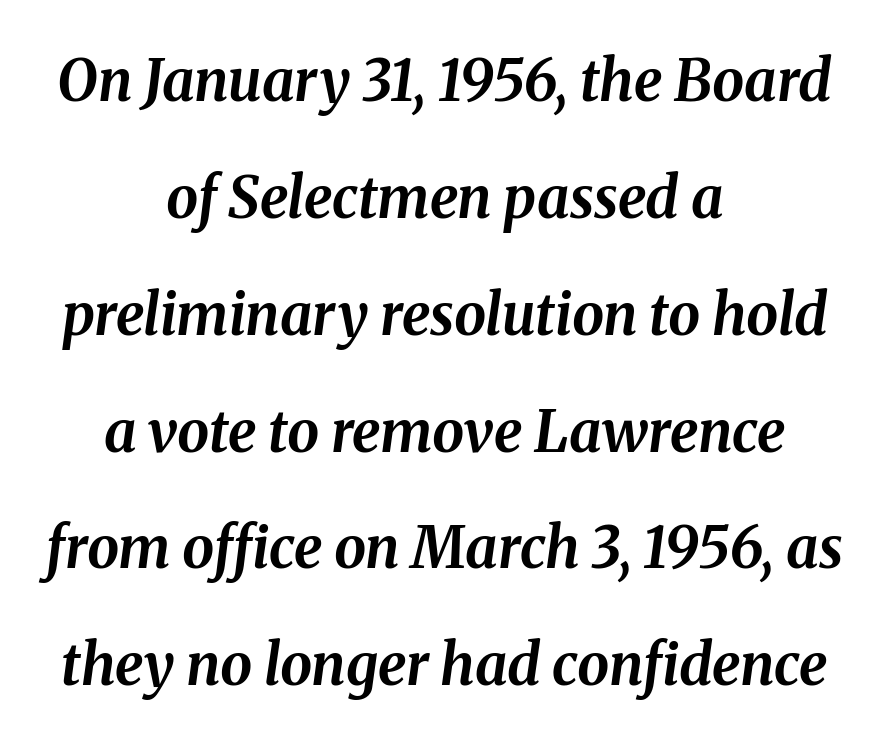
The image shows 57 px bold type, italic (leaning right); set centered, loose line spacing (2.05x), normal letter spacing, not underlined; medium stroke contrast and a medium x-height.
